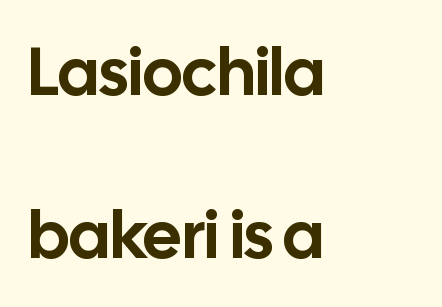
Q: Is the text italic (slanted)? A: No, it is upright.
Q: Is the typeface a serif or a sans-serif typeface? A: Sans-serif.
Q: Is the text underlined? A: No.
Q: How is the paragraph aligned? A: Left-aligned.
Q: Is the spacing between letters normal or unusually wide? A: Normal.
Q: Is the spacing between lines tight, normal or loose? A: Loose.
Q: Width (condensed, normal, or wide)? A: Normal.
Q: Stroke contrast? A: Low.
Q: x-height? A: Medium.
Q: Monospaced? A: No.
